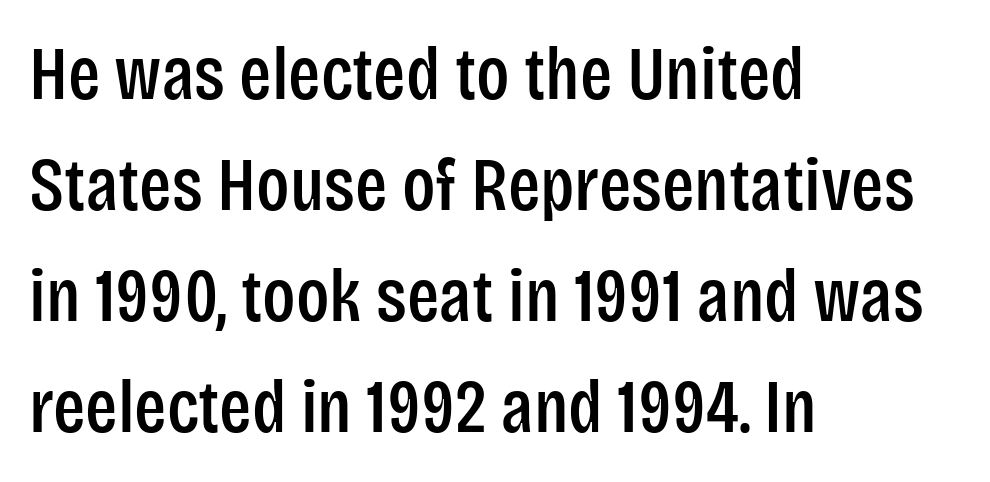
The paragraph has a hard left edge and a soft right edge. Is this a fixed-width face? No — the glyphs have proportional, varying widths. The area under the type is left untouched. Honestly, the letter spacing is just normal — you wouldn't notice it. Baseline-to-baseline distance is the conventional proportion of letter height.
